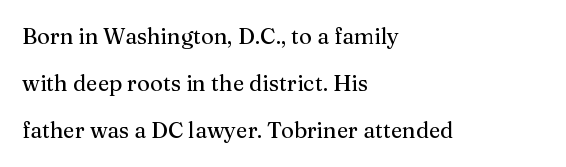
The image shows 22 px text type, upright; set left-aligned, loose line spacing (2.14x), normal letter spacing, not underlined.
